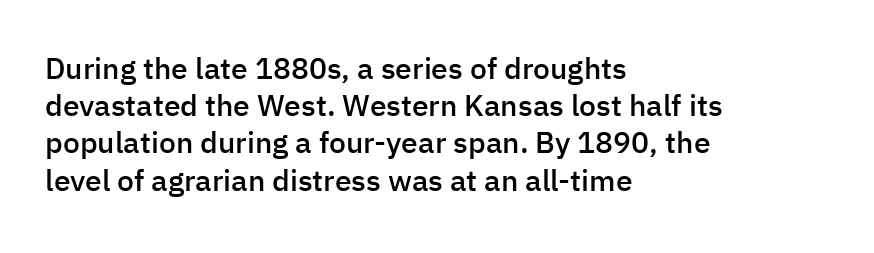
Letterform terminals end flat and unadorned throughout the passage. Line beginnings align vertically; line endings do not. Proportional: the letters do not fall into vertical columns. The specimen omits any rule beneath the text block's lines. These lines keep a tight, regular rhythm from letter to letter.
